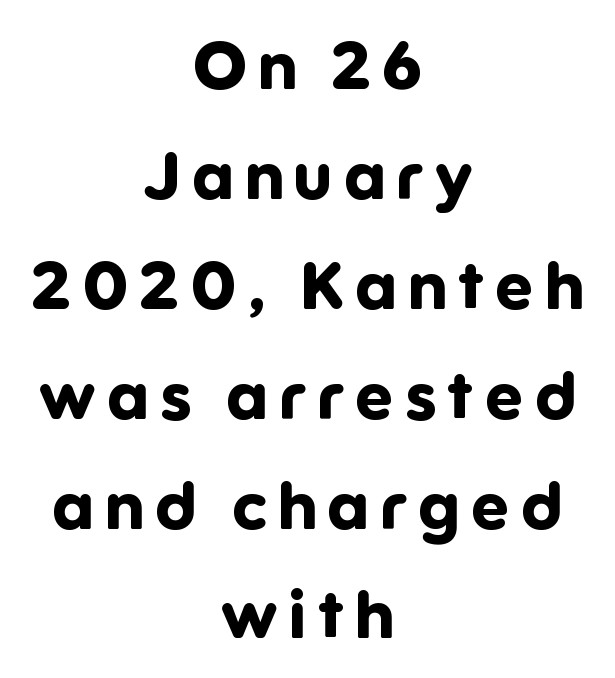
The image shows 67 px bold sans-serif type, upright; set centered, normal line spacing (1.64x), not underlined; low stroke contrast and a medium x-height.
